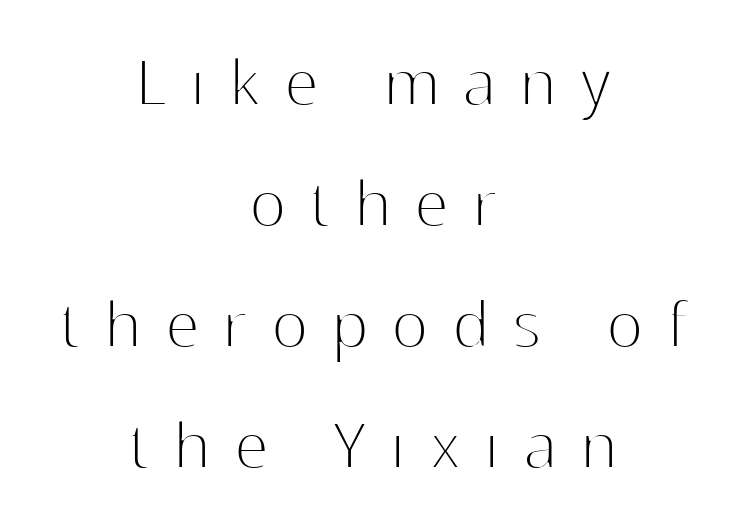
{"serif": "no", "italic": "no", "bold": "no", "weight": "thin", "width": "normal", "stroke_contrast": "high", "x_height": "medium", "monospaced": "no", "underline": "no", "align": "center", "line_spacing": "normal", "line_spacing_ratio": 1.57, "letter_spacing": "wide", "letter_spacing_em": 0.31, "glyph_px": 77}
